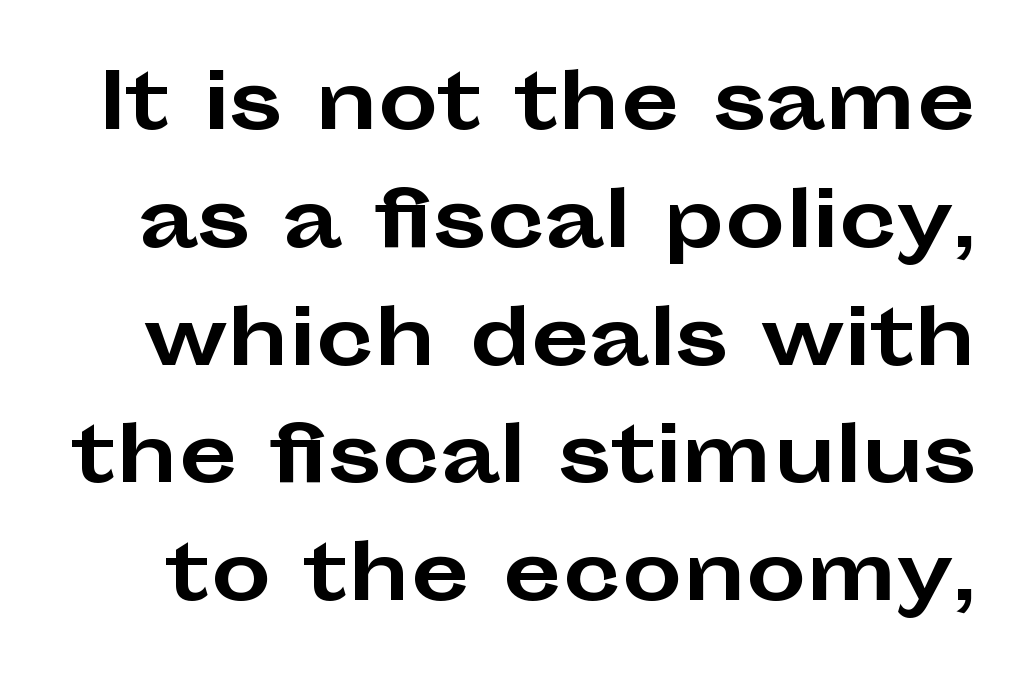
The image shows 76 px bold, wide sans-serif type, upright; set normal line spacing (1.55x), normal letter spacing, not underlined; low stroke contrast and a medium x-height.
